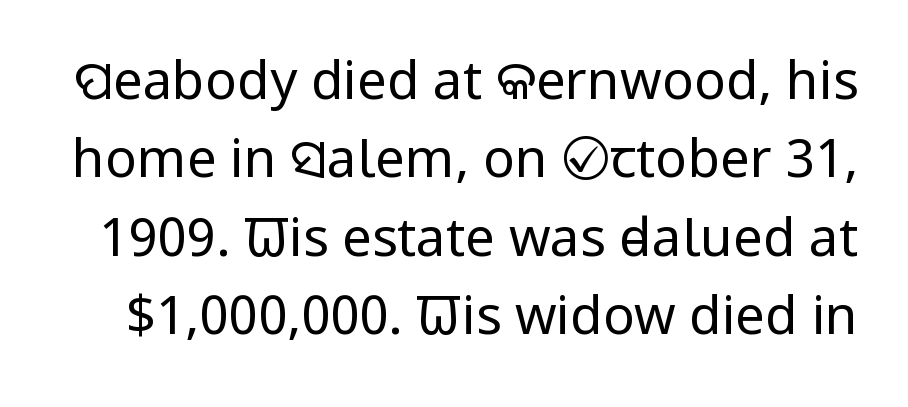
Q: Is the text bold? A: No.
Q: Is the text italic (slanted)? A: No, it is upright.
Q: Is the typeface a serif or a sans-serif typeface? A: Sans-serif.
Q: Is the text underlined? A: No.
Q: Is the spacing between letters normal or unusually wide? A: Normal.
Q: Is the spacing between lines tight, normal or loose? A: Normal.
Q: Width (condensed, normal, or wide)? A: Condensed.
Q: Stroke contrast? A: Low.
Q: x-height? A: Large.
Q: Monospaced? A: No.
